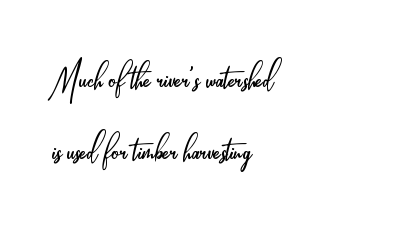
Decoration check: the copy has no underline. Compared with typical paragraphs, the rows here are spaced about the same. Nope, no serifs anywhere on these letters. No extra tracking has been applied to these lines.
